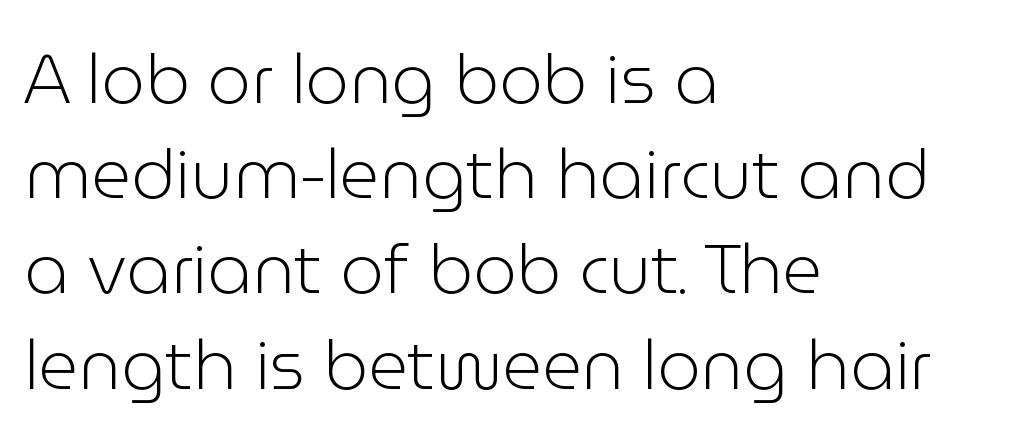
{"serif": "no", "italic": "no", "bold": "no", "weight": "light", "width": "normal", "stroke_contrast": "low", "x_height": "medium", "monospaced": "no", "underline": "no", "align": "left", "line_spacing": "normal", "line_spacing_ratio": 1.38, "letter_spacing": "normal", "letter_spacing_em": 0.0, "glyph_px": 69}
